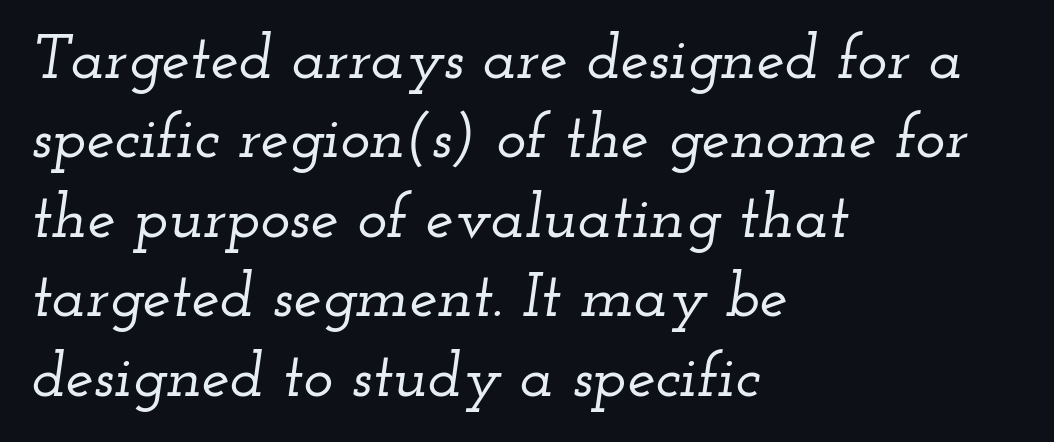
Yep, that's italic — everything's leaning. The glyphs are unaccompanied by any horizontal stroke below them. Students, observe: this is what conventionally led text looks like. Caption: standard tracking, unaltered.
